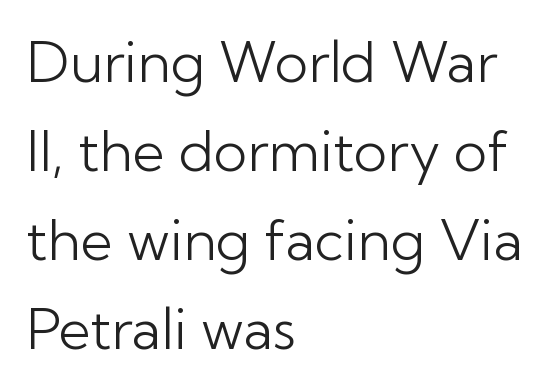
Quick note: interline space is typical. Stems and bowls with no extra thickness — not bold. What kind of face is this? One without serifs — a sans. Glyph-to-glyph distance matches everyday printed text. Horizontally, the lines are justified to the leading edge only. The zone under the glyphs is completely vacant.
